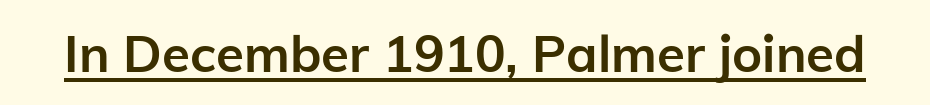
The image shows 51 px semibold sans-serif type, upright; set normal letter spacing, underlined; low stroke contrast and a medium x-height.
